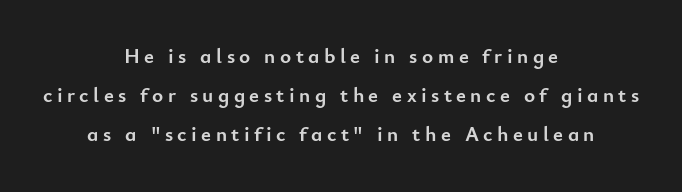
Q: Is the text bold? A: Yes.
Q: Is the text italic (slanted)? A: No, it is upright.
Q: Is the text underlined? A: No.
Q: How is the paragraph aligned? A: Centered.
Q: Is the spacing between letters normal or unusually wide? A: Unusually wide.
